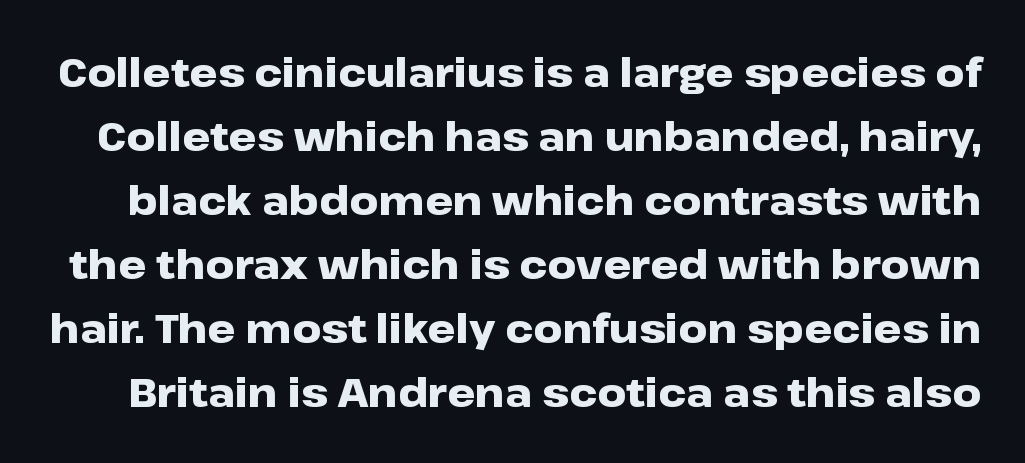
Italic? Not at all — the glyphs are vertical. The passage shown is emphatically bold. Do the characters align in a grid? No, the font is proportional. The baseline area is clear.
